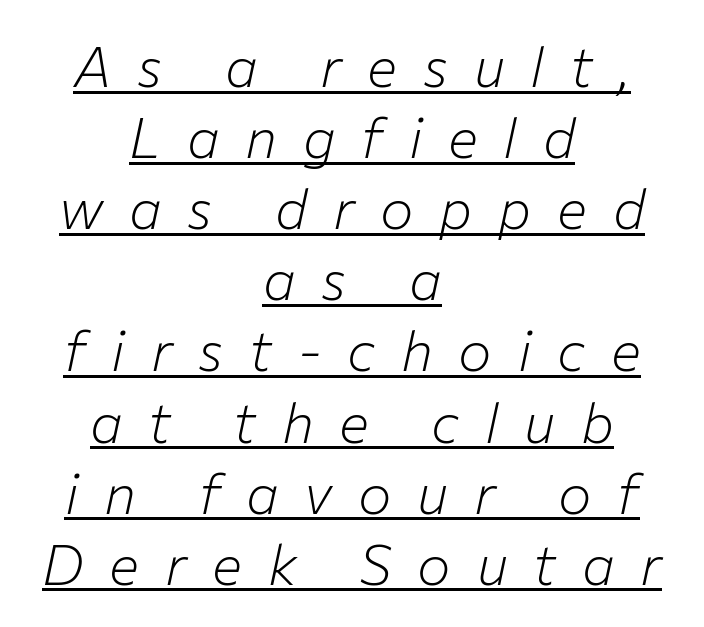
The face looks like a standard text weight, possibly lighter. Slanted lettering throughout. Both edges are ragged and mirror each other, which tells us the setting is centered. The line texture is sparse and dotted thanks to wide tracking. Character widths vary here, with narrow letters taking less room than wide ones.
